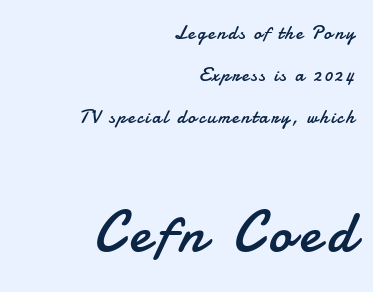
Q: Is the text bold? A: No.
Q: Is the text italic (slanted)? A: Yes.
Q: Is the typeface a serif or a sans-serif typeface? A: Sans-serif.
Q: Is the text underlined? A: No.
Q: How is the paragraph aligned? A: Right-aligned.
Q: Is the spacing between lines tight, normal or loose? A: Loose.
Q: Which block of text is set in a larger size, the first (top) or the second (bottom)? A: The second (bottom) one.
Q: Width (condensed, normal, or wide)? A: Normal.
Q: Stroke contrast? A: Low.
Q: x-height? A: Small.
Q: Monospaced? A: No.
